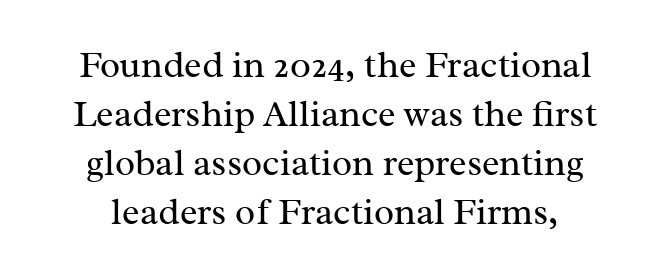
The image shows 37 px regular-weight serif type, upright; set centered, normal line spacing (1.32x), normal letter spacing, not underlined; medium stroke contrast and a medium x-height.
